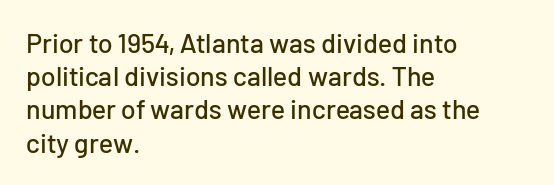
Every row of glyphs begins at an identical x-position on the left. These lines were composed using upright roman letters. Standard letterfit; no display-style spreading of the glyphs. The glyphs are unaccompanied by any horizontal stroke below them.
